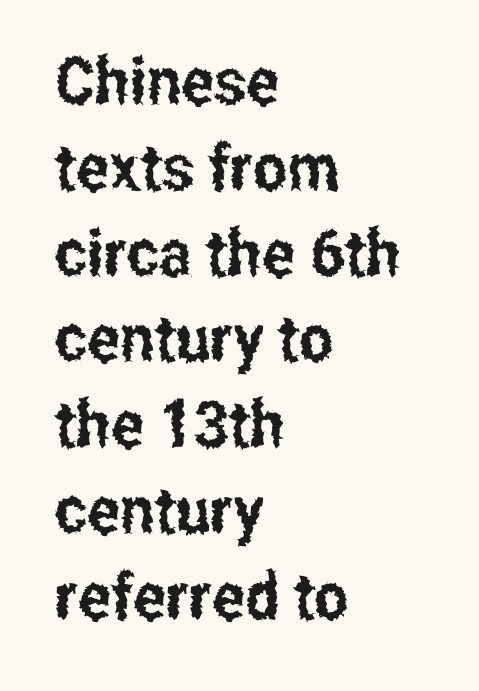
Here the glyphs are tracked normally, forming tight word shapes. The font family rendered here belongs to the sans-serif group. Decoration check: the copy has no underline. Looks like regular typesetting: each glyph gets only the width it needs. Short and long lines alike share a common starting point at left.
